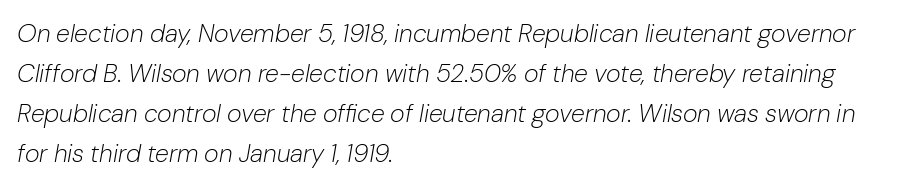
A classic flush-left, rag-right setting is used for this passage. The rows are spaced the way most documents space them. Compared with ordinary roman type, these characters are visibly tilted. Only glyphs here, with clear space below each row. What stands out about the letter spacing? Nothing — it is the standard amount.
